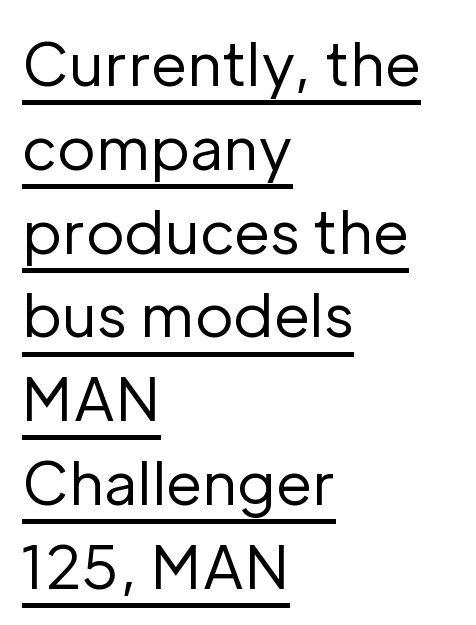
The image shows 59 px regular-weight sans-serif type, upright; set left-aligned, normal line spacing (1.42x), normal letter spacing, underlined; low stroke contrast and a medium x-height.
